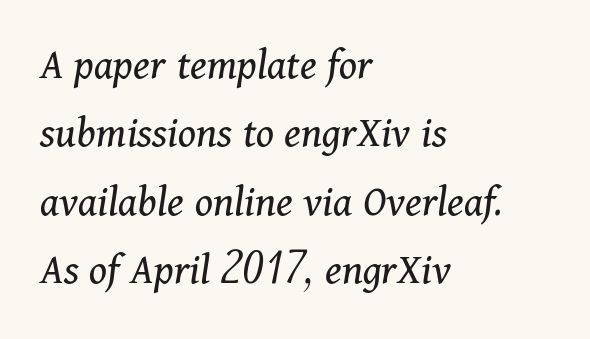
You can tell it's italic because the verticals aren't actually vertical. The space directly below the letters is spotless. You could not count columns in this text — the font is proportionally spaced. A serif font was chosen for this passage.
